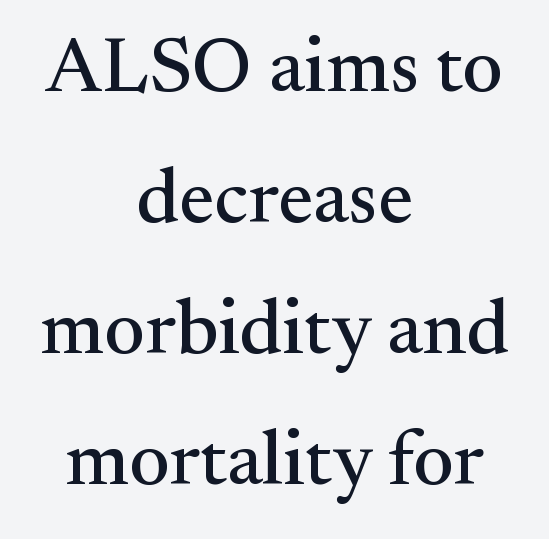
The image shows 78 px serif type, upright; set centered, normal line spacing (1.68x), normal letter spacing, not underlined; medium stroke contrast and a small x-height.
